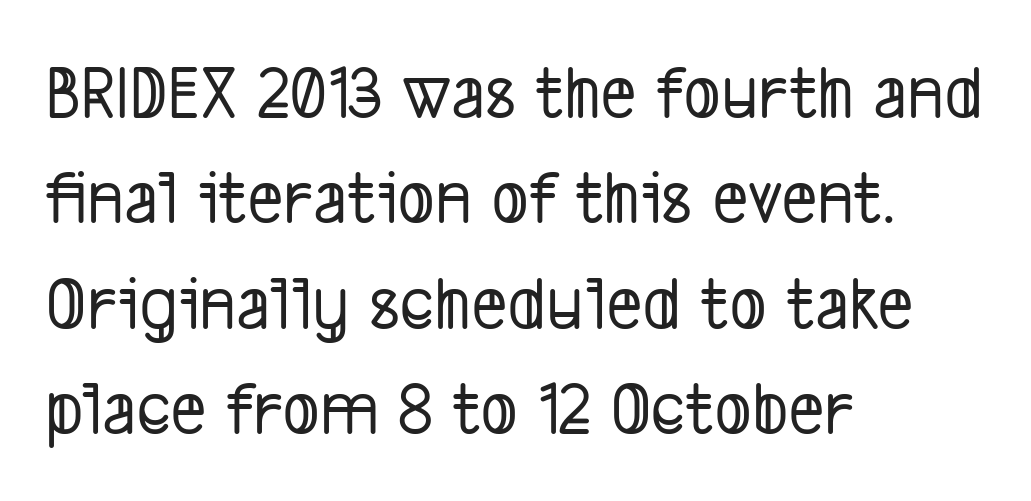
The space between consecutive lines is moderate. The face used here is proportionally spaced, like ordinary book or web type. Caption: multi-line text, flush left, ragged right. To sum up the face: it is a sans, with no serifs.
